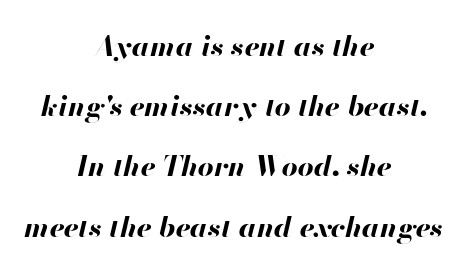
Q: Is the text bold? A: Yes.
Q: Is the text italic (slanted)? A: Yes, it leans right by about 13 degrees.
Q: Is the text underlined? A: No.
Q: How is the paragraph aligned? A: Centered.
Q: Is the spacing between letters normal or unusually wide? A: Normal.
Q: Is the spacing between lines tight, normal or loose? A: Loose.
Q: Width (condensed, normal, or wide)? A: Normal.
Q: Stroke contrast? A: High.
Q: x-height? A: Small.
Q: Monospaced? A: No.
